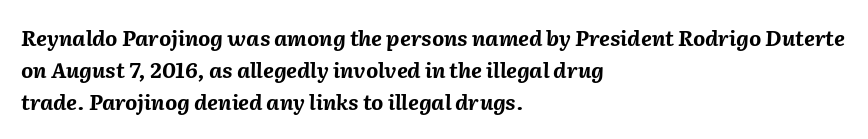
The image shows 21 px bold type, italic (leaning right); set left-aligned, normal line spacing (1.53x), normal letter spacing, not underlined.
